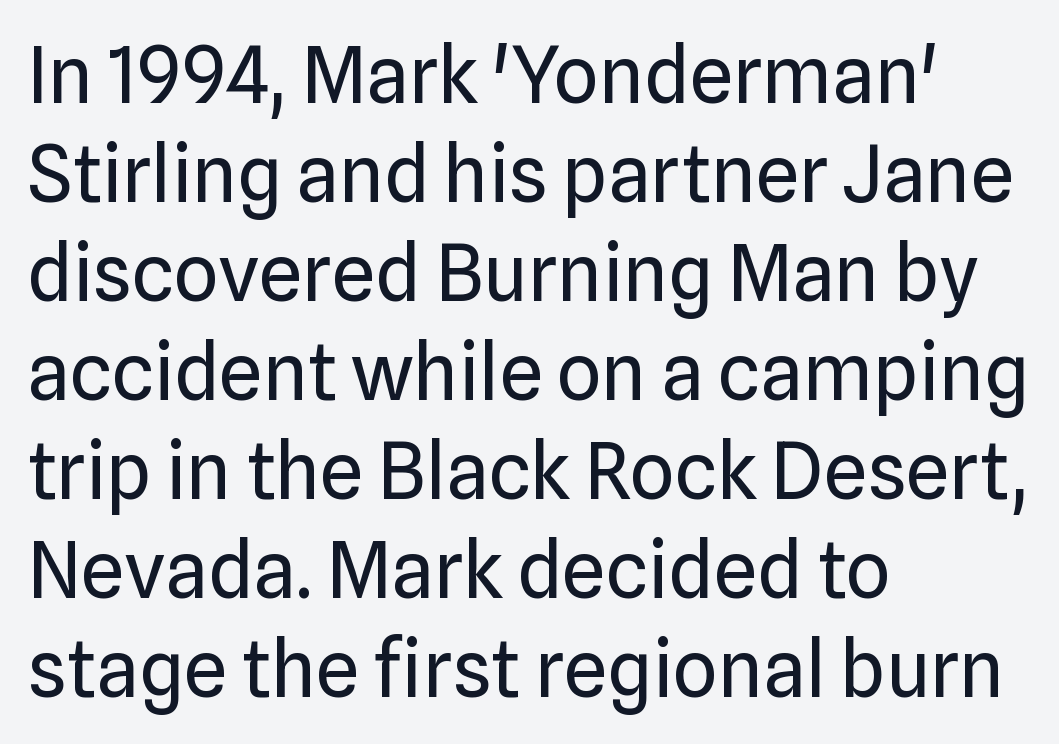
Q: Is the text bold? A: No.
Q: Is the text italic (slanted)? A: No, it is upright.
Q: Is the typeface a serif or a sans-serif typeface? A: Sans-serif.
Q: Is the text underlined? A: No.
Q: How is the paragraph aligned? A: Left-aligned.
Q: Is the spacing between letters normal or unusually wide? A: Normal.
Q: Is the spacing between lines tight, normal or loose? A: Normal.
Q: Width (condensed, normal, or wide)? A: Normal.
Q: Stroke contrast? A: Low.
Q: x-height? A: Medium.
Q: Monospaced? A: No.
